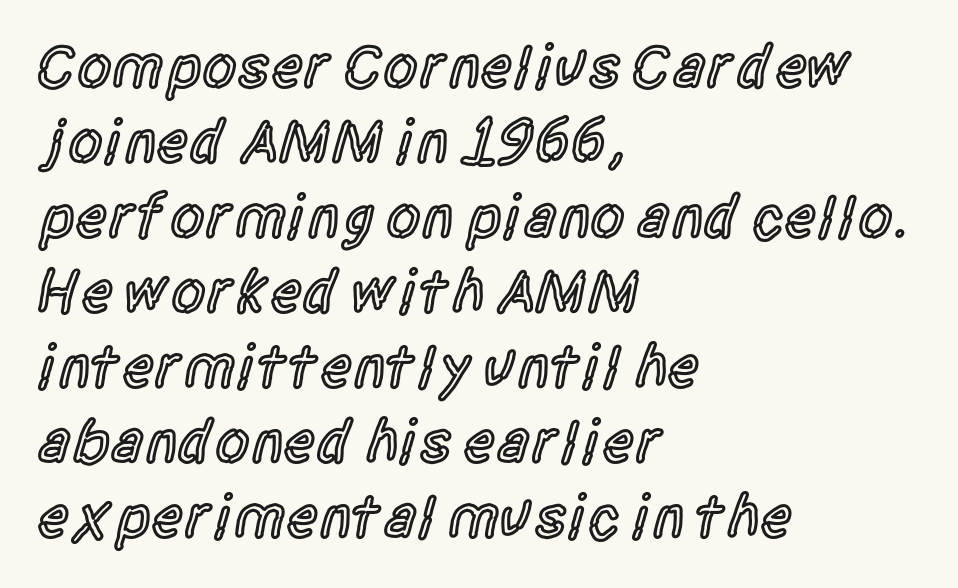
Q: Is the text bold? A: Semi-bold.
Q: Is the text italic (slanted)? A: Yes.
Q: Is the typeface a serif or a sans-serif typeface? A: Sans-serif.
Q: Is the text underlined? A: No.
Q: How is the paragraph aligned? A: Left-aligned.
Q: Is the spacing between letters normal or unusually wide? A: Normal.
Q: Width (condensed, normal, or wide)? A: Condensed.
Q: x-height? A: Large.
Q: Monospaced? A: No.
